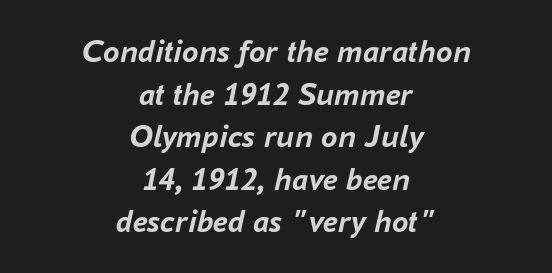
{"italic": "yes", "lean": "right", "slant_degrees": 16, "bold": "yes", "weight": "semibold", "width": "normal", "stroke_contrast": "low", "x_height": "medium", "monospaced": "no", "underline": "no", "align": "center", "line_spacing": "normal", "line_spacing_ratio": 1.29, "letter_spacing": "normal", "letter_spacing_em": 0.0, "glyph_px": 33}
